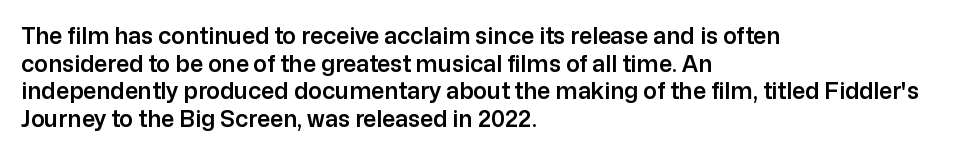
{"italic": "no", "underline": "no", "align": "left", "line_spacing_ratio": 1.2, "letter_spacing": "normal", "letter_spacing_em": 0.0, "glyph_px": 23}
